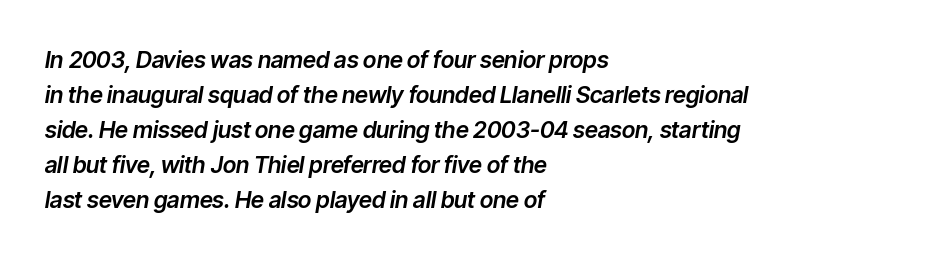
Q: Is the text italic (slanted)? A: Yes, it leans right by about 9 degrees.
Q: Is the text underlined? A: No.
Q: How is the paragraph aligned? A: Left-aligned.
Q: Is the spacing between letters normal or unusually wide? A: Normal.
Q: Is the spacing between lines tight, normal or loose? A: Normal.
